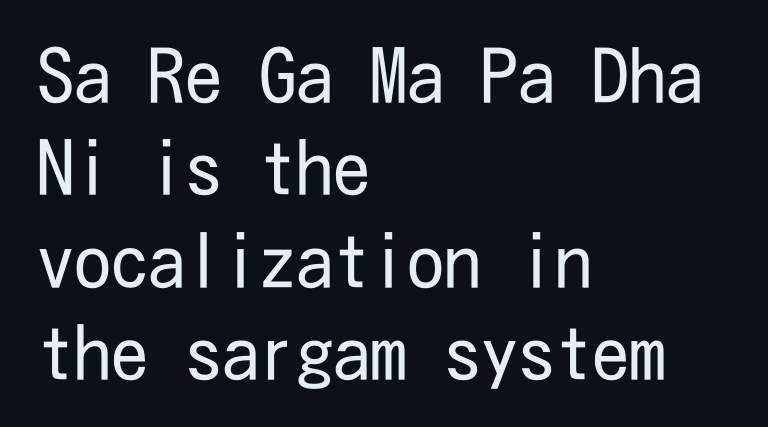
Horizontally, the lines are justified to the leading edge only. Quick note: underline off. Summary of vertical rhythm: regular, with standard interline spacing. To sum up the face: it is a sans, with no serifs. The letters stand upright; this is a roman face. Stems here are at most as thick as an everyday book face.
